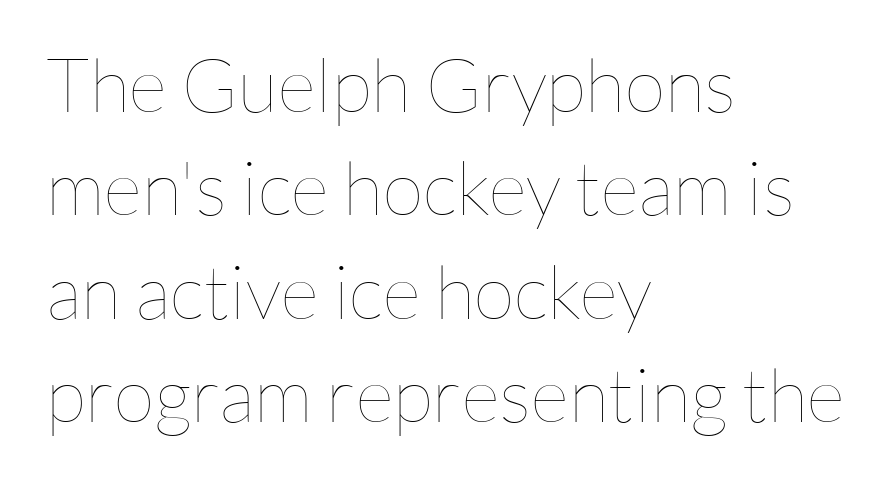
{"italic": "no", "bold": "no", "weight": "thin", "width": "normal", "stroke_contrast": "low", "x_height": "medium", "monospaced": "no", "underline": "no", "align": "left", "line_spacing": "normal", "line_spacing_ratio": 1.38, "letter_spacing": "normal", "letter_spacing_em": 0.0, "glyph_px": 75}
